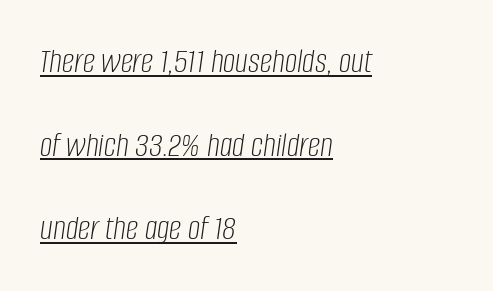
Q: Is the text bold? A: No.
Q: Is the text italic (slanted)? A: Yes, it leans right by about 8 degrees.
Q: Is the text underlined? A: Yes.
Q: How is the paragraph aligned? A: Left-aligned.
Q: Is the spacing between letters normal or unusually wide? A: Normal.
Q: Is the spacing between lines tight, normal or loose? A: Loose.
Q: Width (condensed, normal, or wide)? A: Condensed.
Q: Stroke contrast? A: Low.
Q: x-height? A: Large.
Q: Monospaced? A: No.
